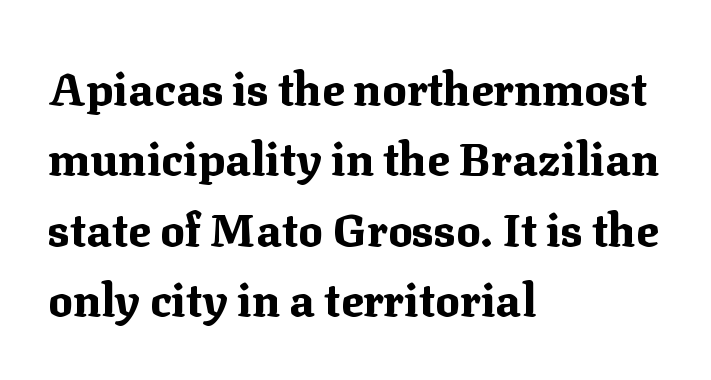
Its strokes are broad and dark, the hallmark of bold type. What kind of face is this? One with serifs. Note the varied advance widths — an 'i' is clearly narrower than an 'm'. Compared with typical body copy, the letter spacing here is the same. The compositor pushed each line to the left boundary.
